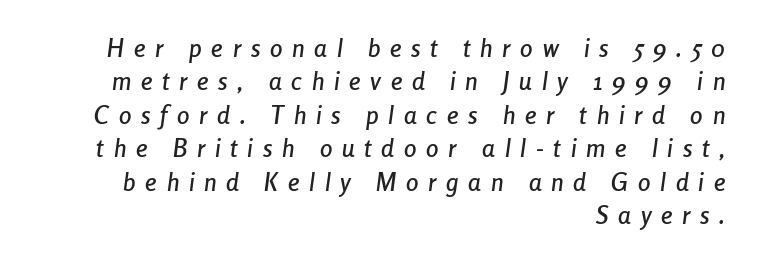
Every row of glyphs terminates at an identical x-position on the right. Slant detected: the letters are inclined. If you measured baseline to baseline, you'd find a middling distance. Quick note: underline off.
